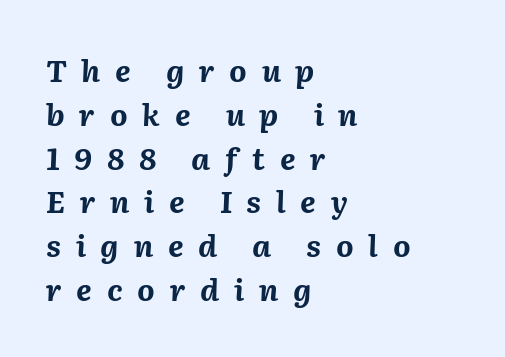
The image shows 30 px bold type, italic (leaning right); set left-aligned, normal line spacing (1.46x), unusually wide letter spacing (+0.49 em), not underlined; medium stroke contrast and a medium x-height.
